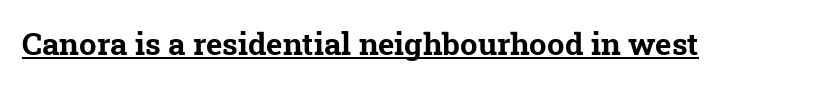
The image shows 31 px bold serif type; set normal letter spacing, underlined; low stroke contrast and a medium x-height.
